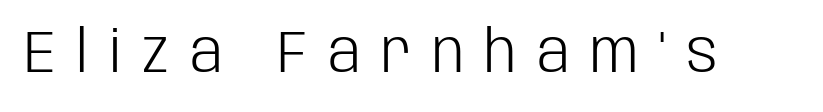
A typesetter would mark this as roman, not italic. Does the type have serifs? No, each stem ends abruptly. Lines of text with bare space underneath. The passage shown is not bold in any degree.
